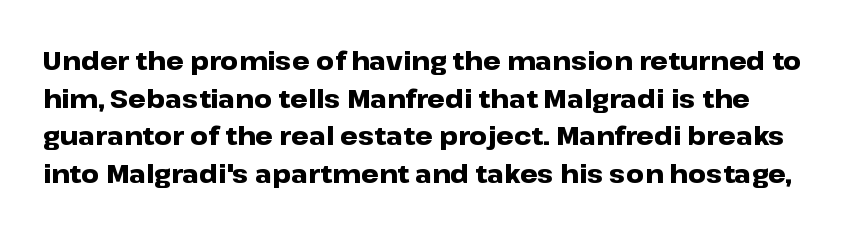
Honestly, there is no underline to notice here at all. The gaps between neighbouring characters are ordinary and unremarkable. You'd pick this weight for a headline — it's a proper bold. The lettering holds an erect, upright posture throughout. Whoever set this chose a conventional vertical rhythm.
